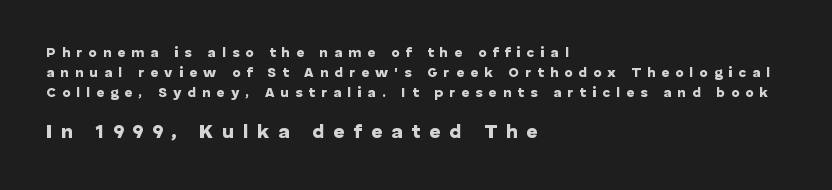
Q: Is the text bold? A: Yes.
Q: Is the text italic (slanted)? A: No, it is upright.
Q: Is the text underlined? A: No.
Q: How is the paragraph aligned? A: Left-aligned.
Q: Is the spacing between letters normal or unusually wide? A: Unusually wide.
Q: Is the spacing between lines tight, normal or loose? A: Normal.
Q: Which block of text is set in a larger size, the first (top) or the second (bottom)? A: The second (bottom) one.
